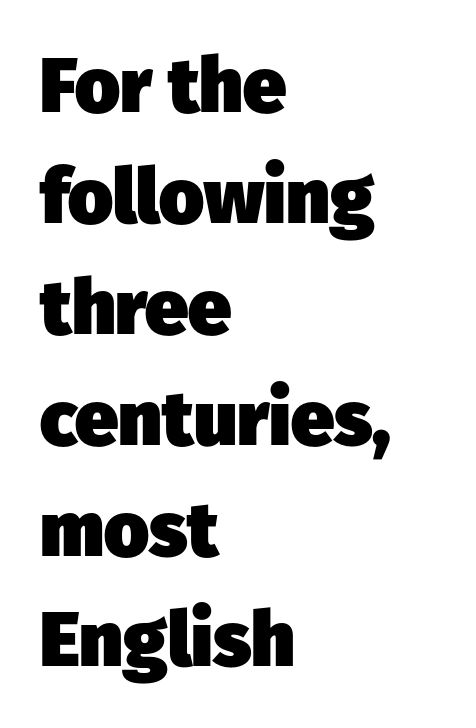
The image shows 77 px heavy sans-serif type; set left-aligned, normal line spacing (1.44x), normal letter spacing, not underlined; low stroke contrast and a medium x-height.
